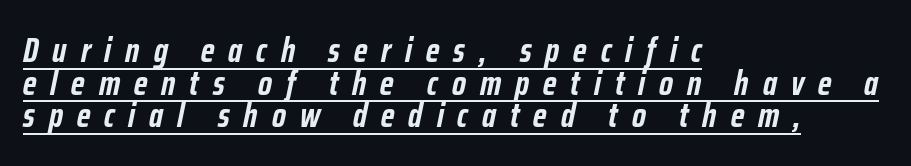
The passage shown is underscored from start to finish. Between one letter and the next there's a generous, obvious gap. In CSS terms this would be text-align: left. The glyphs look as if they've been sheared to an angle. These lines huddle together more closely than default settings would place them. Set as a true bold cut, around the 700 mark.
